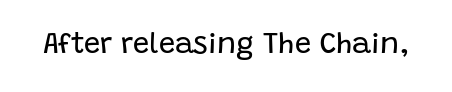
Q: Is the text bold? A: No.
Q: Is the text italic (slanted)? A: No, it is upright.
Q: Is the typeface a serif or a sans-serif typeface? A: Sans-serif.
Q: Is the text underlined? A: No.
Q: Is the spacing between letters normal or unusually wide? A: Normal.
Q: Width (condensed, normal, or wide)? A: Normal.
Q: Stroke contrast? A: Low.
Q: x-height? A: Large.
Q: Monospaced? A: No.
